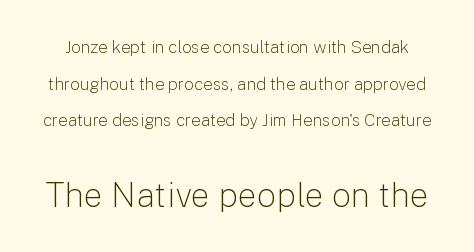
{"serif": "no", "italic": "no", "bold": "no", "weight": "light", "width": "normal", "stroke_contrast": "low", "x_height": "medium", "monospaced": "no", "underline": "no", "line_spacing": "loose", "line_spacing_ratio": 2.16, "letter_spacing": "normal", "letter_spacing_em": 0.0, "larger_block": "second", "size_ratio": 2.0, "glyph_px": 34}
